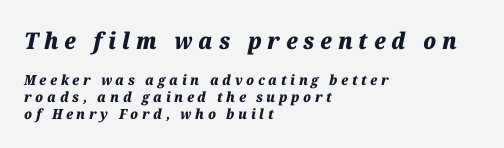
Quick note: italic. I'd describe the lettering as bold — thick and assertive. Horizontally, the lines are justified to the leading edge only. Letter spacing: wide. The initial chunk of copy outweighs the following chunk in type size.
